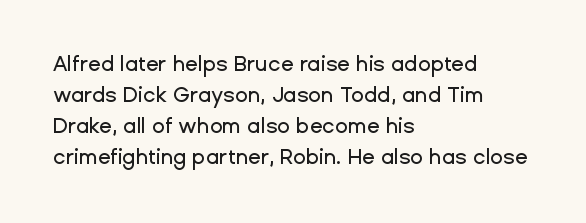
Does the copy run flush right? No — it runs flush left. The specimen reads as upright at a glance. Between one letter and the next there's only the usual sliver of space. The designer left line spacing at the default.
